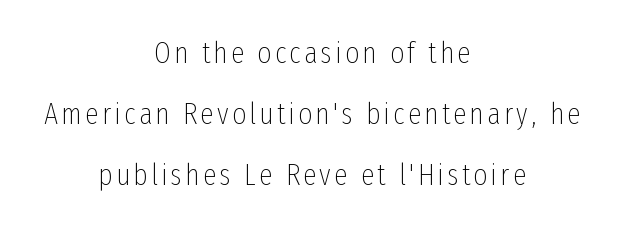
{"serif": "no", "italic": "no", "bold": "no", "weight": "thin", "width": "condensed", "stroke_contrast": "low", "x_height": "medium", "monospaced": "no", "underline": "no", "align": "center", "line_spacing": "loose", "line_spacing_ratio": 2.04, "glyph_px": 30}
